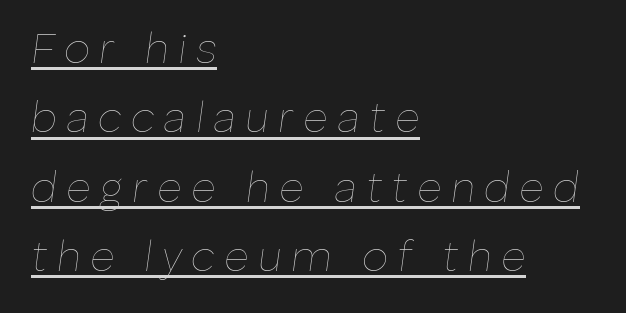
Q: Is the text bold? A: No.
Q: Is the text italic (slanted)? A: Yes, it leans right by about 8 degrees.
Q: Is the text underlined? A: Yes.
Q: How is the paragraph aligned? A: Left-aligned.
Q: Is the spacing between letters normal or unusually wide? A: Unusually wide.
Q: Is the spacing between lines tight, normal or loose? A: Normal.
Q: Width (condensed, normal, or wide)? A: Normal.
Q: Stroke contrast? A: Low.
Q: x-height? A: Medium.
Q: Monospaced? A: No.
